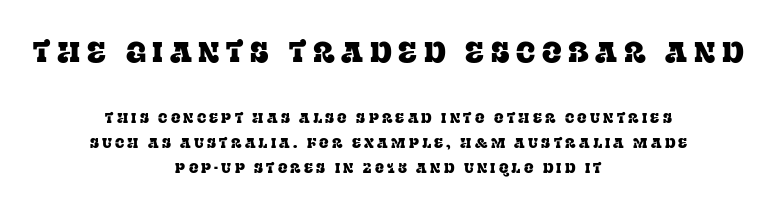
Loose tracking; the words dissolve into strings of separated letters. Each row of text sits above clean, open space. The type sits square on the baseline with zero lean. Think of a printed novel: that variable character pitch is what you see here. Observe the serifs anchoring each vertical stroke in this sample. Top chunk: large. Bottom chunk: small.
